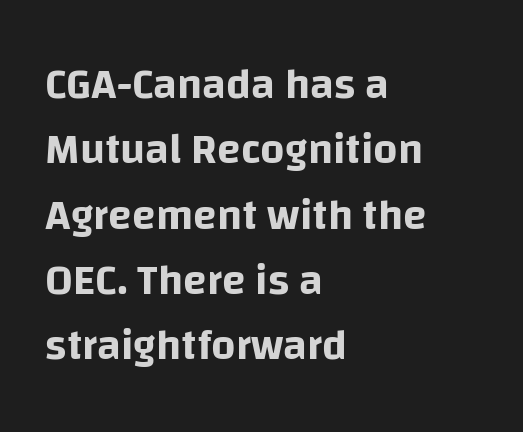
These lines are set flush left with a ragged right edge. A sans-serif font was chosen for this passage. Lines of text with bare space underneath. The horizontal fit of the characters is conventional and even. The rendering uses natural spacing where letterforms have individual widths. The space between consecutive lines is moderate.
